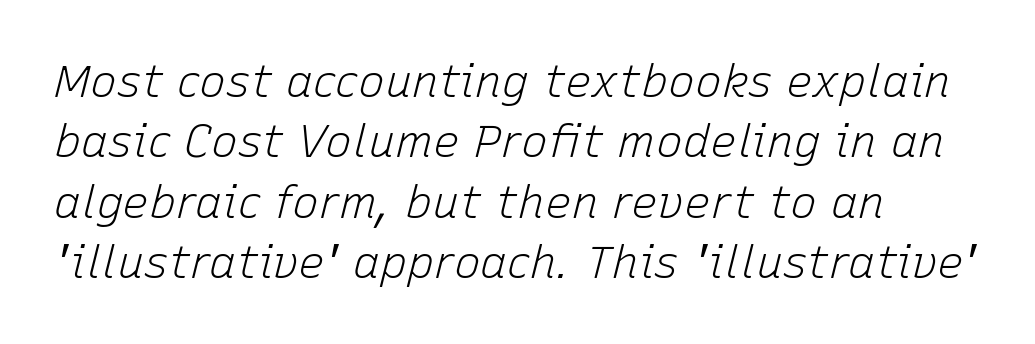
Q: Is the text bold? A: No.
Q: Is the text italic (slanted)? A: Yes, it leans right by about 15 degrees.
Q: Is the text underlined? A: No.
Q: How is the paragraph aligned? A: Left-aligned.
Q: Is the spacing between letters normal or unusually wide? A: Normal.
Q: Is the spacing between lines tight, normal or loose? A: Normal.
Q: Width (condensed, normal, or wide)? A: Normal.
Q: Stroke contrast? A: Low.
Q: x-height? A: Medium.
Q: Monospaced? A: No.
